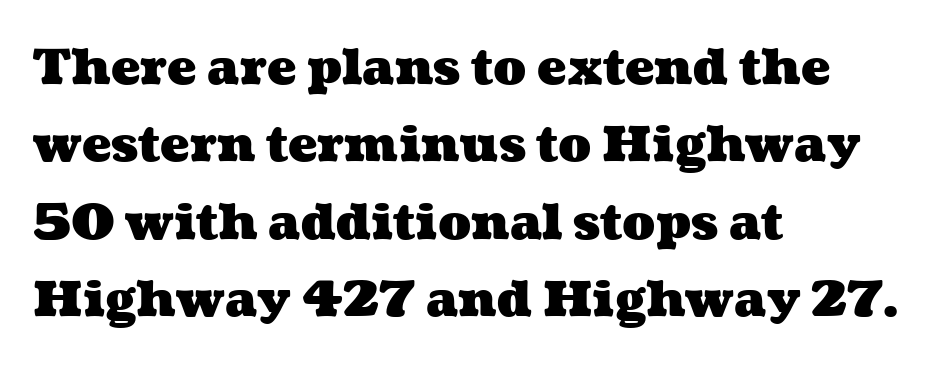
Q: Is the text bold? A: Yes.
Q: Is the text underlined? A: No.
Q: How is the paragraph aligned? A: Left-aligned.
Q: Is the spacing between letters normal or unusually wide? A: Normal.
Q: Is the spacing between lines tight, normal or loose? A: Normal.
Q: Width (condensed, normal, or wide)? A: Wide.
Q: Stroke contrast? A: Medium.
Q: x-height? A: Medium.
Q: Monospaced? A: No.
